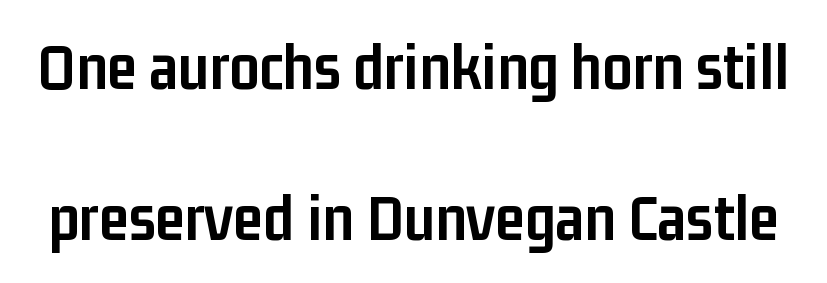
Q: Is the text bold? A: Yes.
Q: Is the text italic (slanted)? A: No, it is upright.
Q: Is the typeface a serif or a sans-serif typeface? A: Sans-serif.
Q: Is the text underlined? A: No.
Q: Is the spacing between letters normal or unusually wide? A: Normal.
Q: Is the spacing between lines tight, normal or loose? A: Loose.
Q: Width (condensed, normal, or wide)? A: Condensed.
Q: Stroke contrast? A: Low.
Q: x-height? A: Medium.
Q: Monospaced? A: No.
